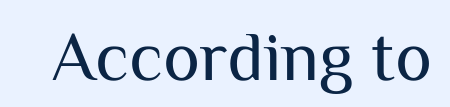
This sample has the flowing, uneven cadence of proportional lettering. If you drew a line through each stem, it would be perfectly vertical. Check where the strokes stop: nothing finishes them off — pure sans. These lines keep a tight, regular rhythm from letter to letter.
